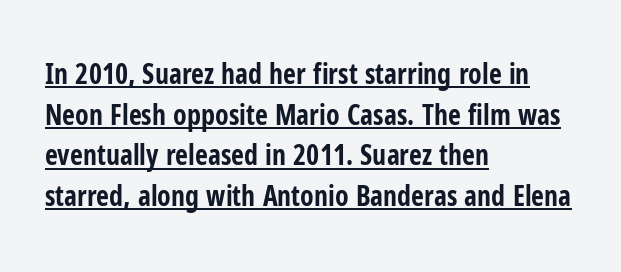
Typeset ragged right — the left edge is the straight one. The lettering holds an erect, upright posture throughout. Rows of type keep a routine distance in the vertical direction. This sample carries an underscore along the baseline area. Compared with an ordinary text face, these strokes are far heavier — a full bold.
